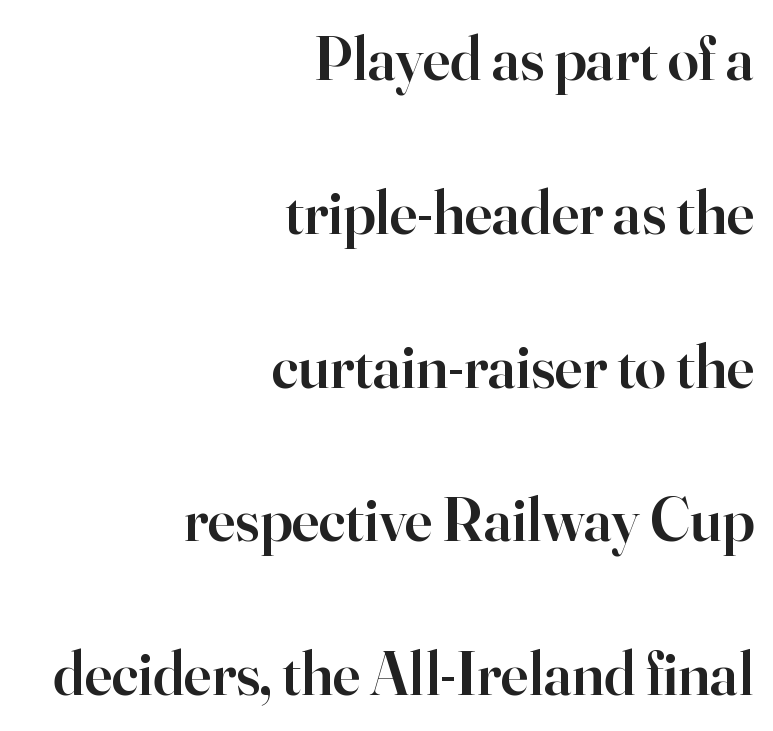
Bare-footed words on every line. Varying glyph widths throughout — classic text-font behaviour. Which margin do the lines hug? The right one — the left edge is uneven. Typographic density is moderately raised because the face is semibold. Tracking value appears to be zero — textbook default spacing. Characters remain perfectly vertical along every line.
